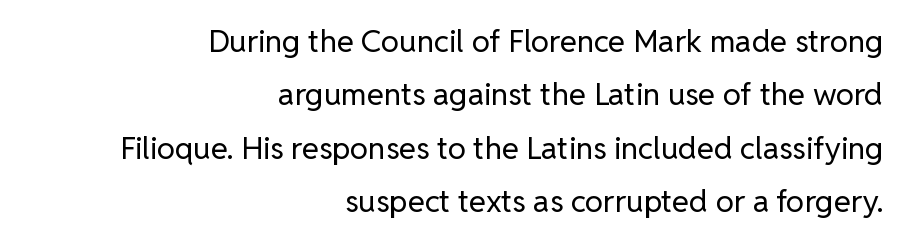
{"serif": "no", "italic": "no", "bold": "no", "weight": "regular", "width": "normal", "stroke_contrast": "low", "x_height": "medium", "monospaced": "no", "underline": "no", "align": "right", "line_spacing_ratio": 1.72, "letter_spacing": "normal", "letter_spacing_em": 0.0, "glyph_px": 31}
